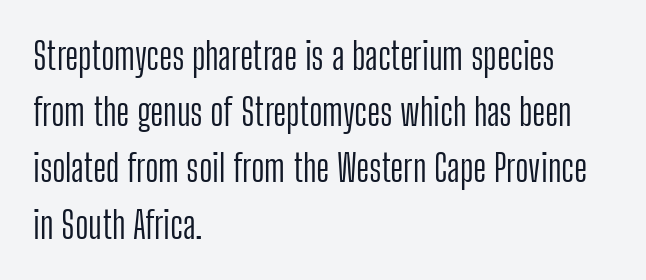
Vertical stems look standard width or narrower in stroke. The letters carry no serifs — their stems end cleanly without finishing strokes. The passage shown is typed in a proportional face where columns would drift. Spacing between characters is what you'd get straight out of the box. Ascenders rise straight up at ninety degrees. The foot of each line stays bare and open.
